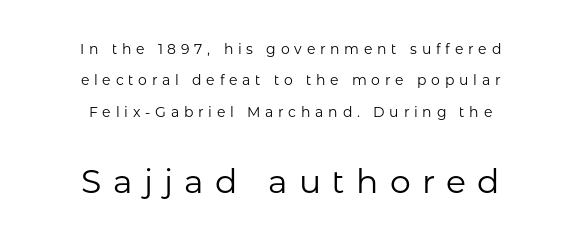
{"serif": "no", "italic": "no", "bold": "no", "weight": "regular", "width": "normal", "stroke_contrast": "low", "x_height": "medium", "monospaced": "no", "underline": "no", "align": "center", "line_spacing": "loose", "line_spacing_ratio": 2.25, "letter_spacing": "wide", "letter_spacing_em": 0.34, "larger_block": "second", "size_ratio": 2.36, "glyph_px": 33}
